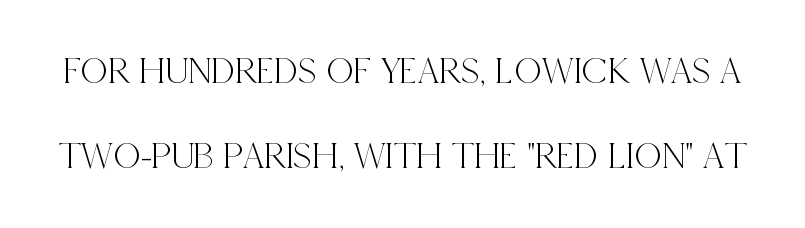
Q: Is the text italic (slanted)? A: No, it is upright.
Q: Is the typeface a serif or a sans-serif typeface? A: Serif.
Q: Is the text underlined? A: No.
Q: Is the spacing between letters normal or unusually wide? A: Normal.
Q: Is the spacing between lines tight, normal or loose? A: Loose.
Q: Width (condensed, normal, or wide)? A: Condensed.
Q: x-height? A: Large.
Q: Monospaced? A: No.
